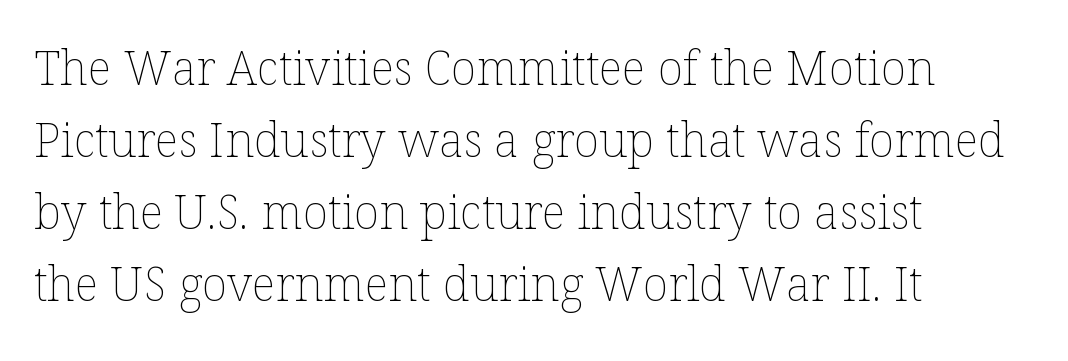
Think of a printed novel: that variable character pitch is what you see here. Plain, unruled lines of type. Students, note that the glyphs here touch the page at normal intervals. Short and long lines alike share a common starting point at left.
